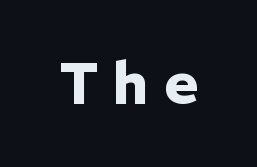
Emphasis by weight is at full strength: bold. The passage shown has open, widely tracked lettering throughout. The rendering shows plain stroke endings on the letterforms — a sans-serif design. The glyphs are unaccompanied by any horizontal stroke below them. Looks like regular typesetting: each glyph gets only the width it needs.
